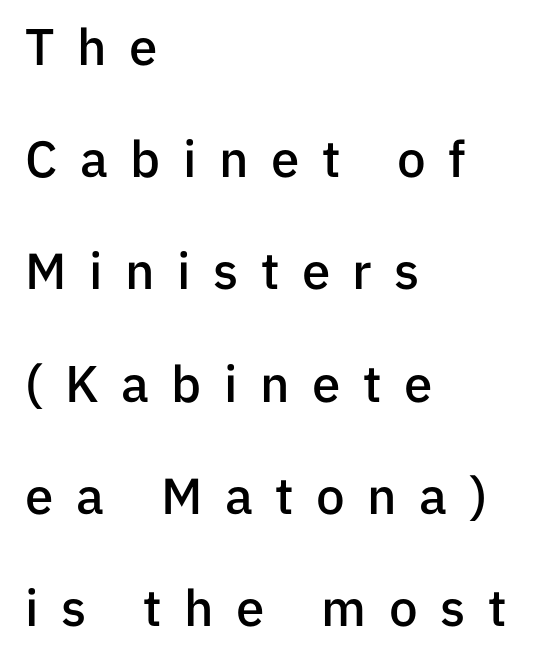
Has an underline been added? It has not. Alignment: flush left. This is roman type, the default non-slanted kind. Substantial extra tracking has been applied to these lines. Loosely led — the rows are spread out. The font family rendered here belongs to the sans-serif group.
